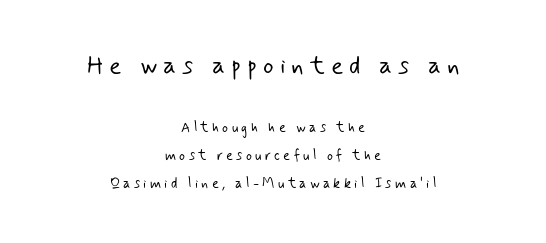
{"bold": "no", "underline": "no", "align": "center", "line_spacing": "loose", "line_spacing_ratio": 1.98, "letter_spacing": "wide", "letter_spacing_em": 0.24, "larger_block": "first", "size_ratio": 1.79, "glyph_px": 25}
